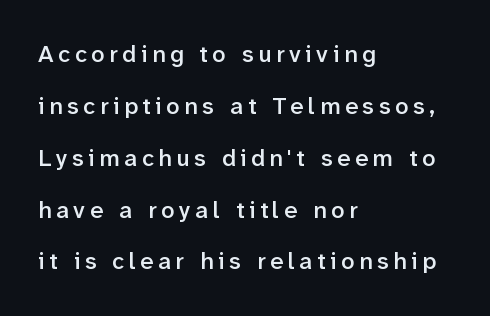
You could fit nearly another row in the gap between these rows. The specimen reads as upright at a glance. Reading down the block, your eye returns to a fixed left position each line. The specimen omits any rule beneath the text block's lines.
